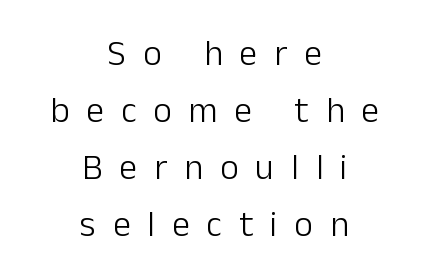
The axis of the letterforms is exactly vertical. Lines of text with bare space underneath. The letters advance in unequal steps, a hallmark of proportional type. Each line is balanced around a shared central axis. These lines are composed in type without serifs.
